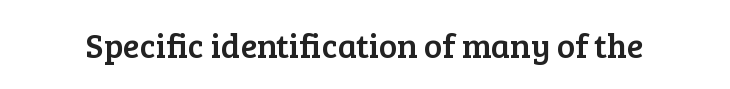
Q: Is the text italic (slanted)? A: No, it is upright.
Q: Is the typeface a serif or a sans-serif typeface? A: Serif.
Q: Is the text underlined? A: No.
Q: Is the spacing between letters normal or unusually wide? A: Normal.
Q: Width (condensed, normal, or wide)? A: Normal.
Q: Stroke contrast? A: Low.
Q: x-height? A: Medium.
Q: Monospaced? A: No.
